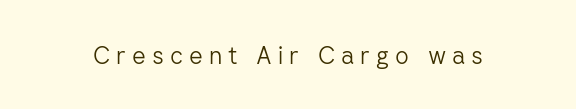
{"italic": "no", "bold": "no", "underline": "no", "letter_spacing": "wide", "letter_spacing_em": 0.25, "glyph_px": 24}
